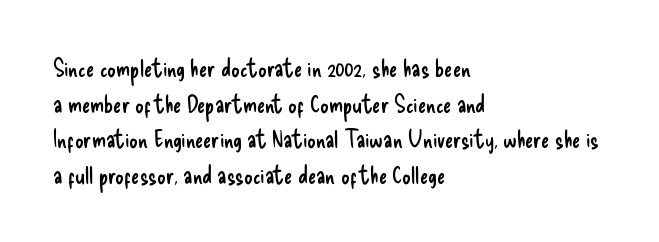
The image shows 24 px text type, upright; set left-aligned, normal line spacing (1.48x), normal letter spacing, not underlined.
